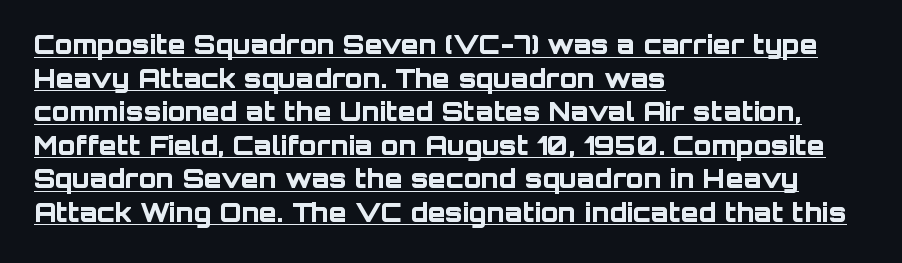
Students, this is bold: see how much ink each stroke carries. Ascenders rise straight up at ninety degrees. These lines are set flush left with a ragged right edge. The face used here is rendered with its standard letterfit. This sample carries an underscore along the baseline area.
